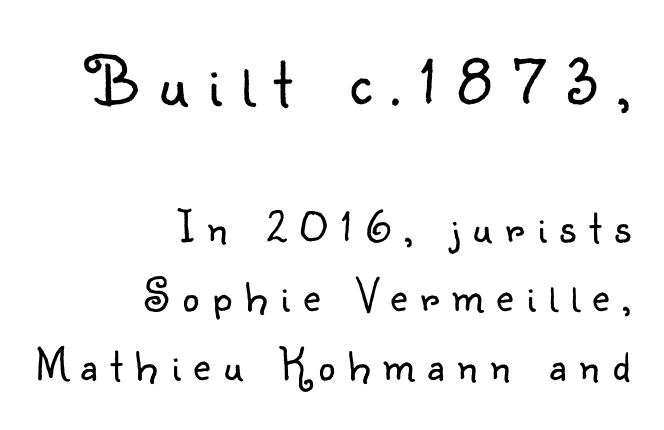
{"serif": "no", "italic": "no", "bold": "no", "weight": "light", "width": "normal", "stroke_contrast": "low", "x_height": "small", "monospaced": "no", "underline": "no", "align": "right", "line_spacing": "normal", "line_spacing_ratio": 1.47, "letter_spacing": "wide", "letter_spacing_em": 0.28, "larger_block": "first", "size_ratio": 1.51, "glyph_px": 71}
